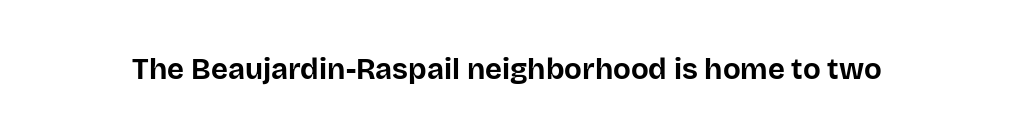
{"serif": "no", "italic": "no", "bold": "yes", "weight": "bold", "width": "normal", "stroke_contrast": "low", "x_height": "large", "monospaced": "no", "underline": "no", "letter_spacing": "normal", "letter_spacing_em": 0.0, "glyph_px": 29}
